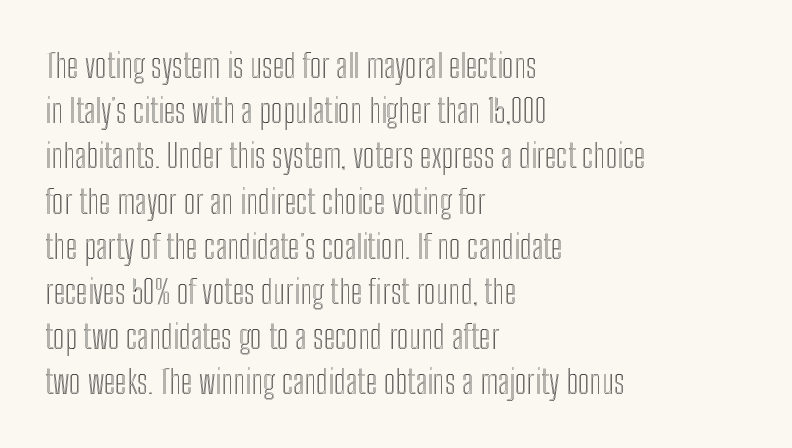
The image shows 33 px condensed type, upright; set left-aligned, normal line spacing (1.37x), normal letter spacing, not underlined; a medium x-height.
